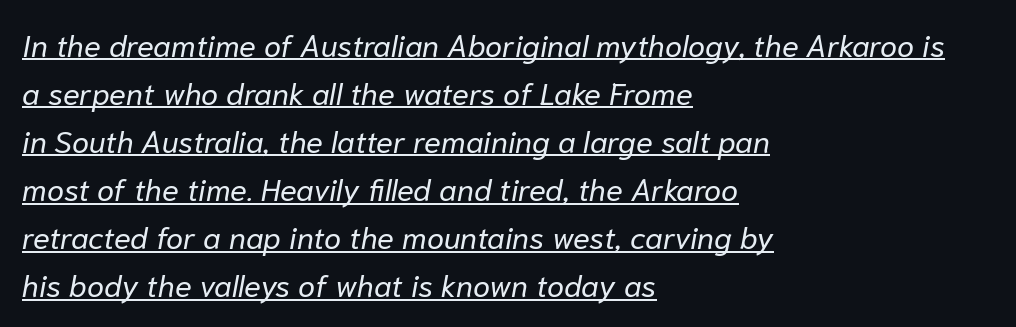
Tracking here is standard; glyphs follow each other at the usual distance. Each new line begins a customary step beneath the previous one. The lines in this sample share a left origin and differ only in where they stop. Looks like someone drew a line under every word here. The letters look calm and open, with moderate or lighter stems.
